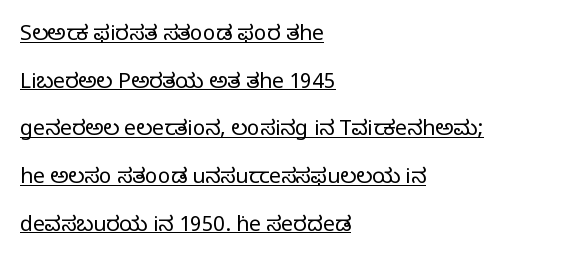
Q: Is the text bold? A: No.
Q: Is the text italic (slanted)? A: No, it is upright.
Q: Is the text underlined? A: Yes.
Q: How is the paragraph aligned? A: Left-aligned.
Q: Is the spacing between letters normal or unusually wide? A: Normal.
Q: Is the spacing between lines tight, normal or loose? A: Loose.
